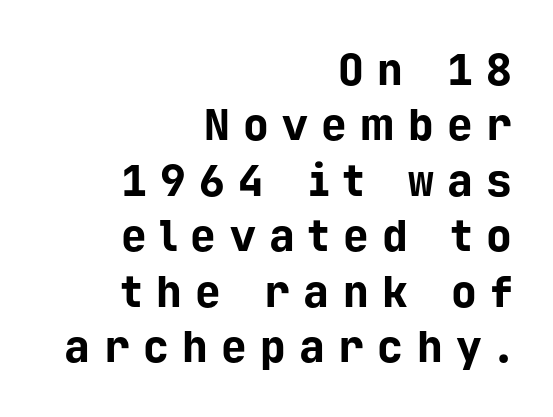
Posture: vertical. The letters are spread apart with noticeably loose tracking. Check under the words: just untouched page. Weight: bold. The ragged edge is on the left, which tells us the setting is flush right.
